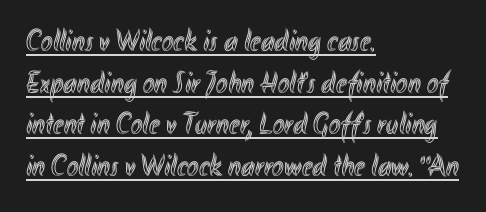
These lines sit exactly where default settings would place them. A typesetter would call this proportional, since set widths differ per character. If you drew a ruler down the left edge, every line would touch it. Honestly, the letter spacing is just normal — you wouldn't notice it.
